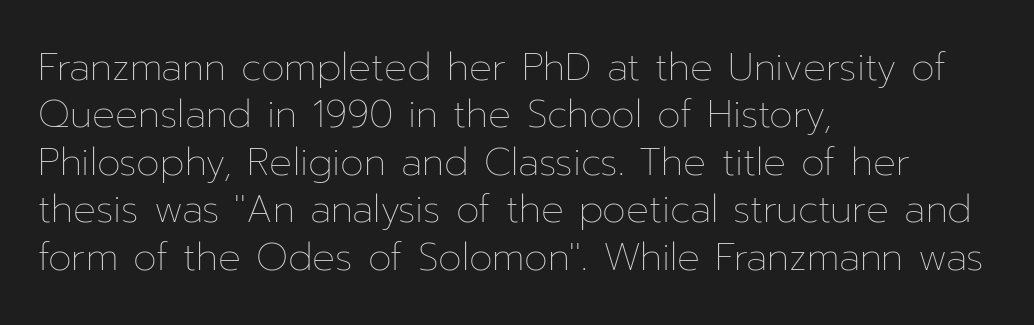
{"italic": "no", "bold": "no", "weight": "thin", "width": "normal", "stroke_contrast": "low", "x_height": "medium", "monospaced": "no", "underline": "no", "align": "left", "line_spacing": "normal", "line_spacing_ratio": 1.25, "letter_spacing": "normal", "letter_spacing_em": 0.0, "glyph_px": 38}
